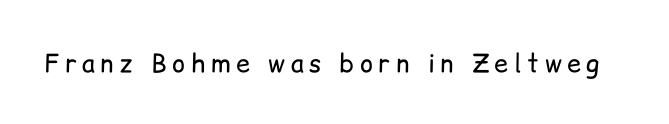
{"italic": "no", "bold": "no", "underline": "no", "letter_spacing": "wide", "letter_spacing_em": 0.22, "glyph_px": 25}
